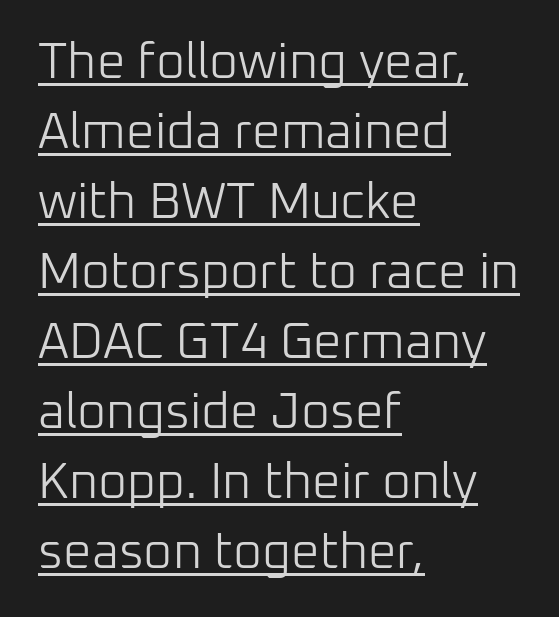
{"serif": "no", "italic": "no", "bold": "no", "weight": "light", "width": "normal", "stroke_contrast": "low", "x_height": "medium", "monospaced": "no", "underline": "yes", "align": "left", "line_spacing": "normal", "line_spacing_ratio": 1.4, "letter_spacing": "normal", "letter_spacing_em": 0.0, "glyph_px": 50}
